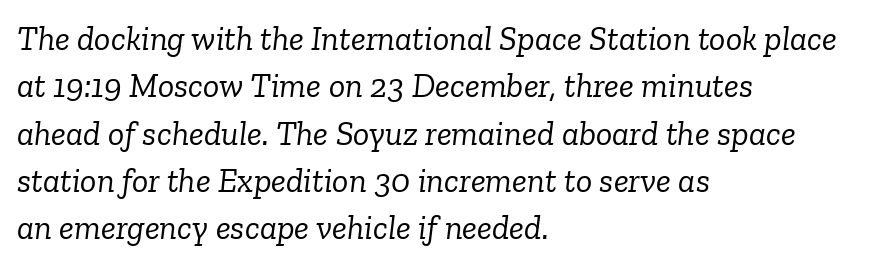
The image shows 34 px light serif type, italic (leaning right); set left-aligned, normal line spacing (1.39x), normal letter spacing, not underlined; low stroke contrast and a medium x-height.
